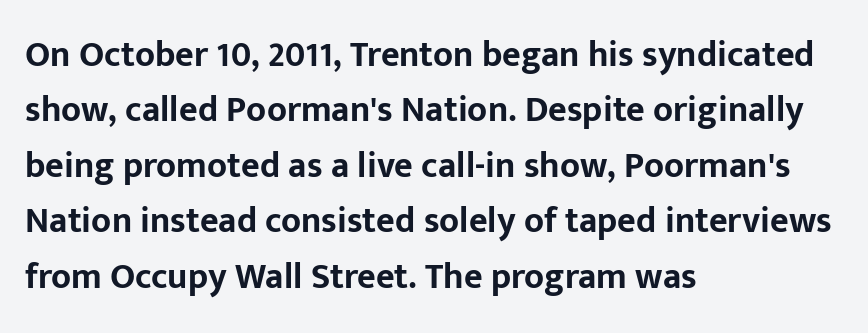
{"serif": "no", "italic": "no", "bold": "yes", "weight": "bold", "width": "normal", "stroke_contrast": "low", "x_height": "medium", "monospaced": "no", "underline": "no", "align": "left", "line_spacing": "normal", "line_spacing_ratio": 1.54, "letter_spacing": "normal", "letter_spacing_em": 0.0, "glyph_px": 36}
